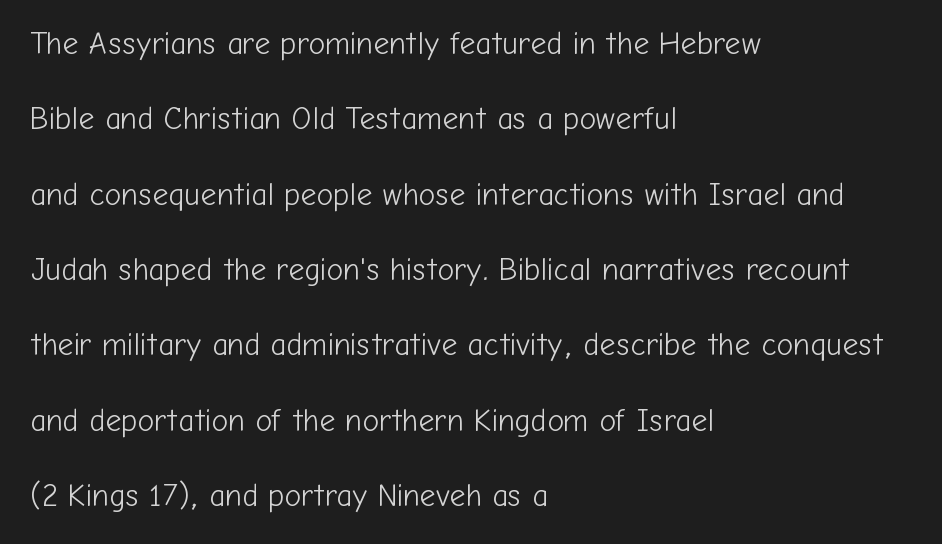
The image shows 31 px light sans-serif type, upright; set left-aligned, loose line spacing (2.43x), normal letter spacing, not underlined; low stroke contrast and a medium x-height.
